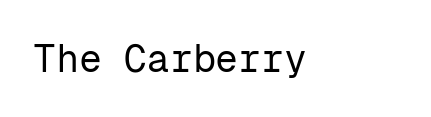
{"serif": "no", "italic": "no", "bold": "no", "weight": "regular", "width": "normal", "stroke_contrast": "low", "x_height": "medium", "monospaced": "yes", "underline": "no", "align": "left", "letter_spacing": "normal", "letter_spacing_em": 0.0, "glyph_px": 38}
